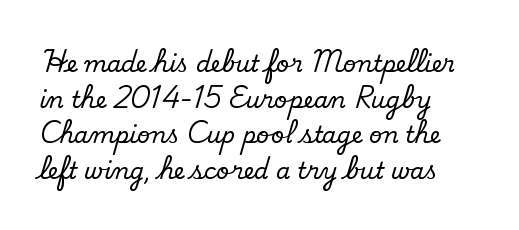
Every row of glyphs begins at an identical x-position on the left. The passage shown has conventional tracking throughout. Letters rest on an invisible, unmarked baseline. In terms of leading, this rendering sits right in the middle.
